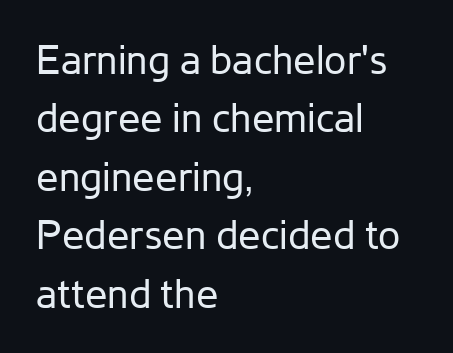
The space between consecutive lines is moderate. The face used here is a sans, in the tradition of grotesques and geometrics. The gap between lines stays unmarked. Teacher's note: observe the even left margin — that is flush-left alignment. Posture: vertical. This sample has the flowing, uneven cadence of proportional lettering.
